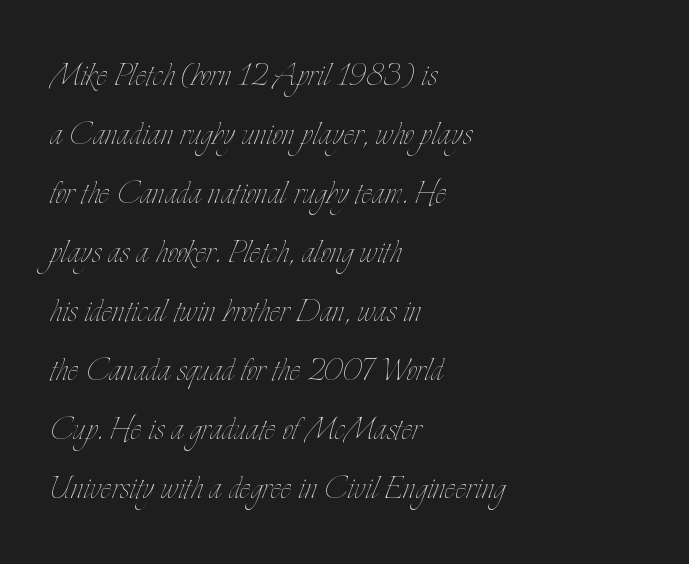
Q: Is the text bold? A: No.
Q: Is the text italic (slanted)? A: Yes.
Q: Is the text underlined? A: No.
Q: How is the paragraph aligned? A: Left-aligned.
Q: Is the spacing between letters normal or unusually wide? A: Normal.
Q: Is the spacing between lines tight, normal or loose? A: Normal.
Q: Width (condensed, normal, or wide)? A: Condensed.
Q: Stroke contrast? A: Low.
Q: x-height? A: Small.
Q: Monospaced? A: No.
